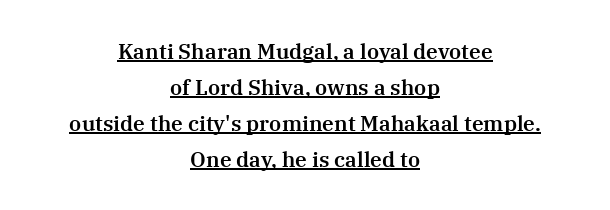
{"italic": "no", "underline": "yes", "align": "center", "line_spacing_ratio": 1.71, "letter_spacing": "normal", "letter_spacing_em": 0.0, "glyph_px": 21}
